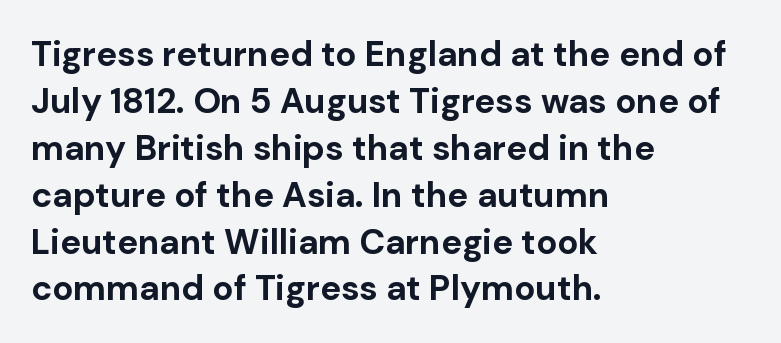
Q: Is the text bold? A: Yes.
Q: Is the text italic (slanted)? A: No, it is upright.
Q: Is the typeface a serif or a sans-serif typeface? A: Sans-serif.
Q: Is the text underlined? A: No.
Q: How is the paragraph aligned? A: Left-aligned.
Q: Is the spacing between letters normal or unusually wide? A: Normal.
Q: Is the spacing between lines tight, normal or loose? A: Normal.
Q: Width (condensed, normal, or wide)? A: Normal.
Q: Stroke contrast? A: Low.
Q: x-height? A: Medium.
Q: Monospaced? A: No.
